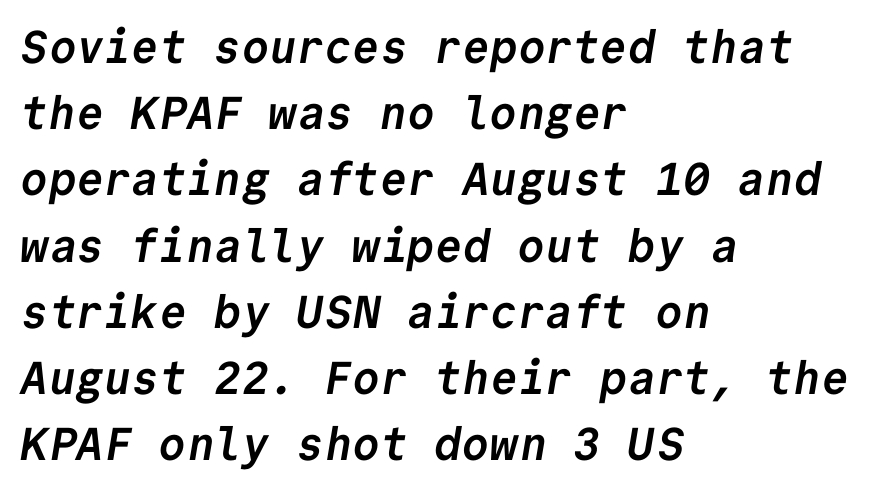
The image shows 46 px semibold sans-serif type, monospaced; set left-aligned, normal line spacing (1.44x), normal letter spacing, not underlined; low stroke contrast and a medium x-height.
